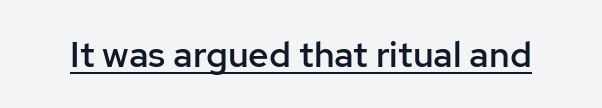
{"serif": "no", "italic": "no", "bold": "semi", "weight": "semibold", "width": "normal", "stroke_contrast": "low", "x_height": "medium", "monospaced": "no", "underline": "yes", "letter_spacing": "normal", "letter_spacing_em": 0.0, "glyph_px": 36}
